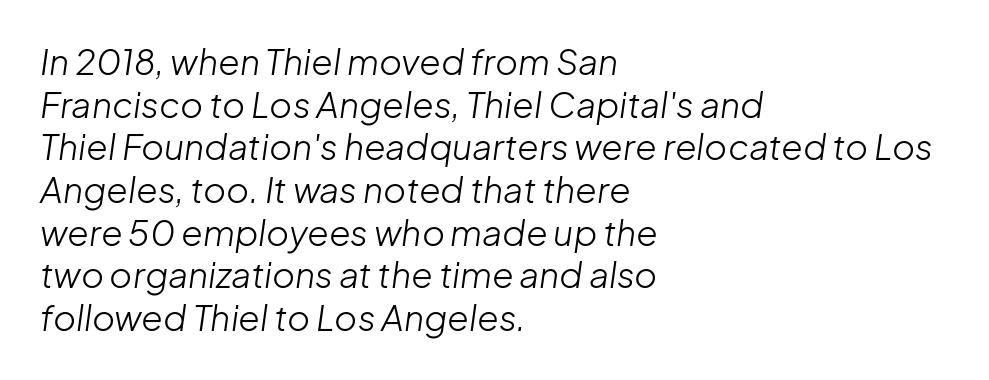
The image shows 35 px light type, italic (leaning right); set left-aligned, line spacing 1.22x, normal letter spacing, not underlined; low stroke contrast and a medium x-height.
